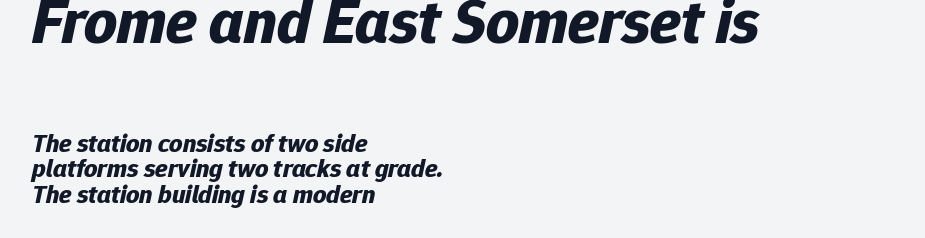
Q: Is the text bold? A: Yes.
Q: Is the text italic (slanted)? A: Yes, it leans right by about 12 degrees.
Q: Is the text underlined? A: No.
Q: How is the paragraph aligned? A: Left-aligned.
Q: Is the spacing between letters normal or unusually wide? A: Normal.
Q: Is the spacing between lines tight, normal or loose? A: Tight.
Q: Which block of text is set in a larger size, the first (top) or the second (bottom)? A: The first (top) one.
Q: Width (condensed, normal, or wide)? A: Normal.
Q: Stroke contrast? A: Low.
Q: x-height? A: Medium.
Q: Monospaced? A: No.
